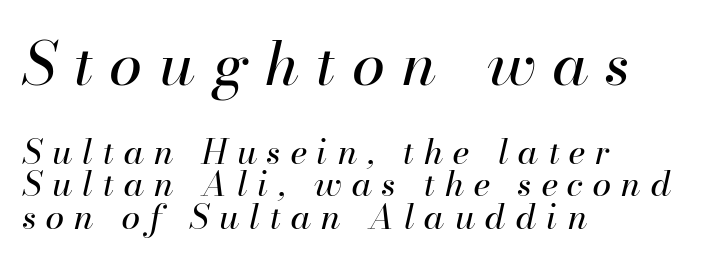
Quick note: underline off. The passage shown has open, widely tracked lettering throughout. The compositor pushed each line to the left boundary. The face used here is proportionally spaced, like ordinary book or web type.
